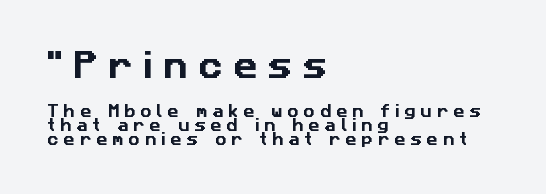
The image shows 30 px sans-serif type; set left-aligned, tight line spacing (1.02x), unusually wide letter spacing (+0.35 em), not underlined; the first (top) block is 2.14x larger; low stroke contrast and a medium x-height.
